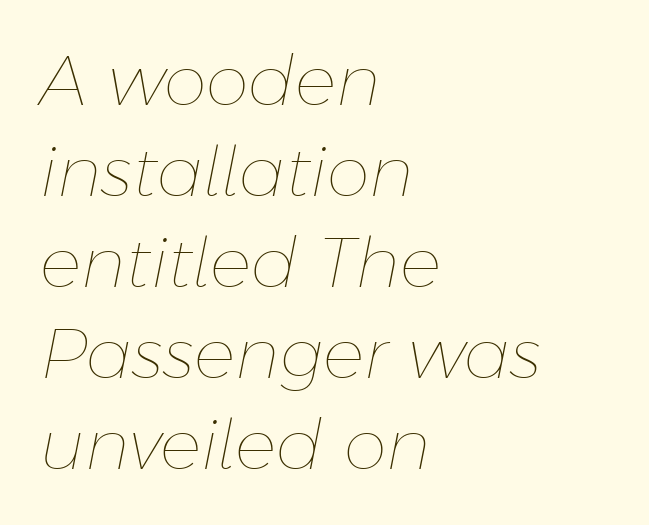
The image shows 69 px thin type, italic (leaning right); set left-aligned, normal line spacing (1.32x), normal letter spacing, not underlined; low stroke contrast and a medium x-height.
